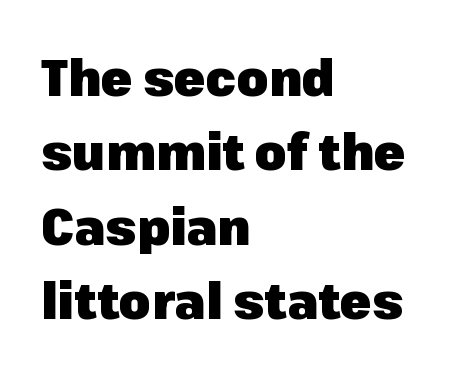
The image shows 51 px heavy sans-serif type, upright; set left-aligned, normal line spacing (1.46x), normal letter spacing, not underlined; low stroke contrast and a medium x-height.
